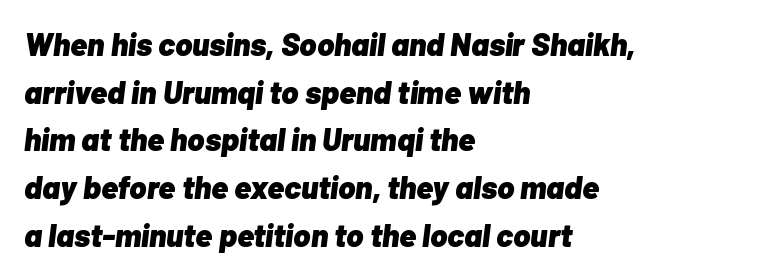
Think of a printed novel: that variable character pitch is what you see here. Inter-character spacing is left at the font's built-in metrics. Regular leading. No word sits above an underline. Italic? Definitely — the glyphs are oblique. I'd describe the lettering as bold — thick and assertive.
